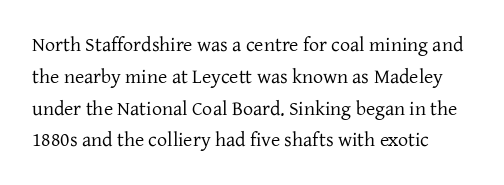
{"italic": "no", "bold": "no", "underline": "no", "line_spacing": "normal", "line_spacing_ratio": 1.59, "letter_spacing": "normal", "letter_spacing_em": 0.0, "glyph_px": 20}
